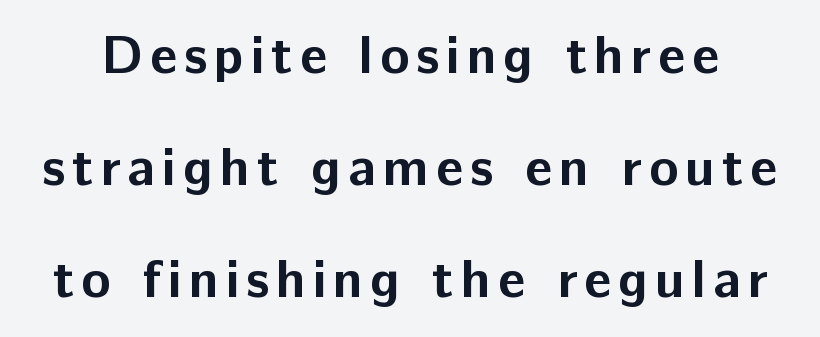
The image shows 54 px bold sans-serif type, upright; set loose line spacing (2.07x), not underlined; low stroke contrast and a medium x-height.
